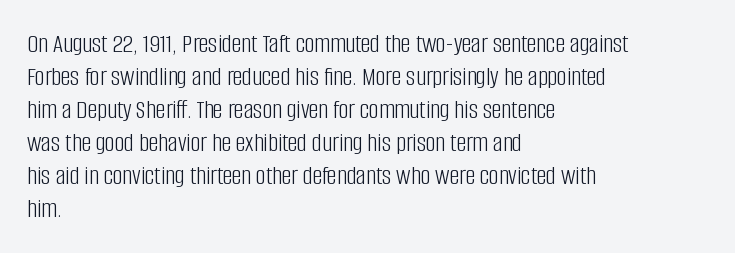
The image shows 27 px text type, upright; set left-aligned, line spacing 1.22x, normal letter spacing, not underlined.
